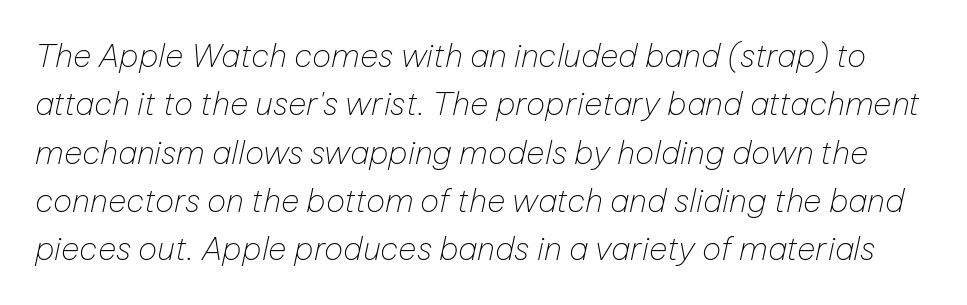
The axis of the letterforms is tilted away from vertical. A typesetter would call this zero additional tracking. Think of a printed novel: that variable character pitch is what you see here. Lines of text with bare space underneath. Each new line begins a customary step beneath the previous one.
